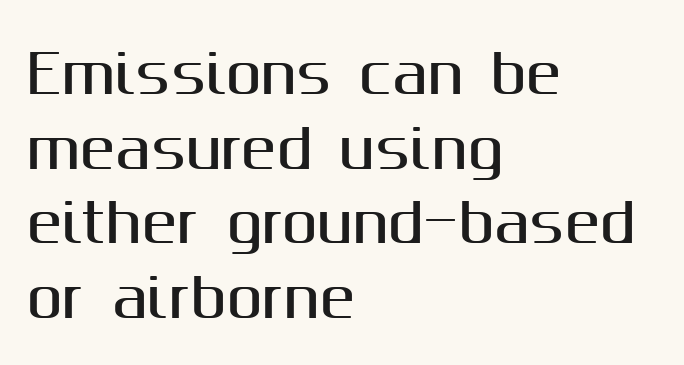
Bare-footed words on every line. Does the leading feel generous? No, just average. Which margin do the lines hug? The left one — the right edge is uneven. Compared with typical body copy, the letter spacing here is the same. The face used here is proportionally spaced, like ordinary book or web type. These lines are composed in type without serifs.
